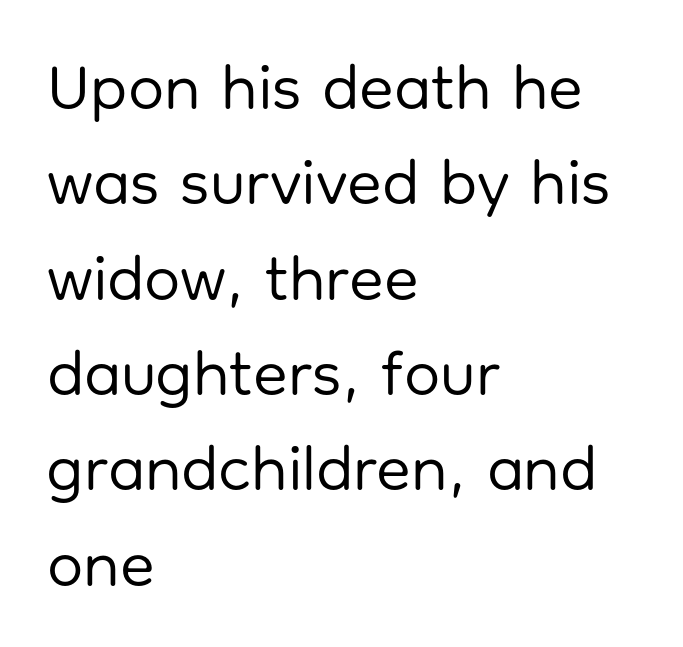
Q: Is the text bold? A: No.
Q: Is the text italic (slanted)? A: No, it is upright.
Q: Is the typeface a serif or a sans-serif typeface? A: Sans-serif.
Q: Is the text underlined? A: No.
Q: How is the paragraph aligned? A: Left-aligned.
Q: Is the spacing between letters normal or unusually wide? A: Normal.
Q: Is the spacing between lines tight, normal or loose? A: Normal.
Q: Width (condensed, normal, or wide)? A: Normal.
Q: Stroke contrast? A: Low.
Q: x-height? A: Medium.
Q: Monospaced? A: No.
